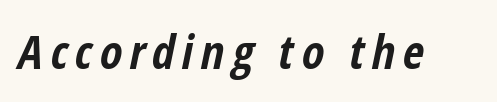
Q: Is the text bold? A: Yes.
Q: Is the text italic (slanted)? A: Yes, it leans right by about 12 degrees.
Q: Is the text underlined? A: No.
Q: Width (condensed, normal, or wide)? A: Condensed.
Q: Stroke contrast? A: Low.
Q: x-height? A: Medium.
Q: Monospaced? A: No.
